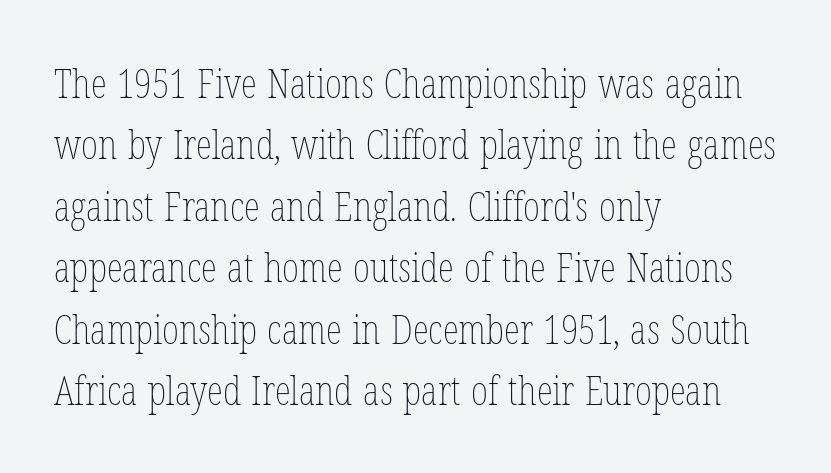
The image shows 41 px thin, condensed type, upright; set left-aligned, normal line spacing (1.5x), normal letter spacing, not underlined; low stroke contrast and a medium x-height.
